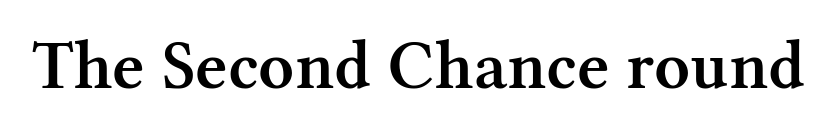
The image shows 70 px semibold serif type, upright; set normal letter spacing, not underlined; medium stroke contrast and a medium x-height.
